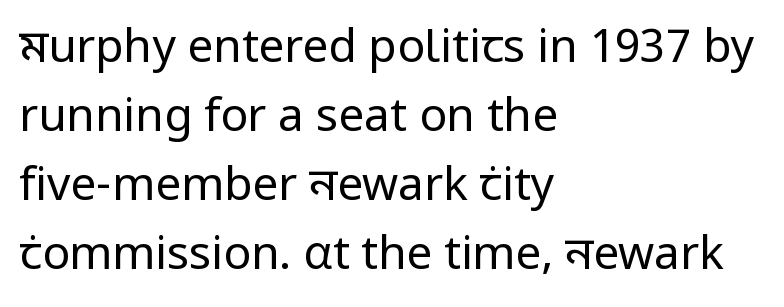
{"serif": "no", "italic": "no", "bold": "no", "weight": "regular", "width": "normal", "stroke_contrast": "low", "x_height": "medium", "monospaced": "no", "underline": "no", "align": "left", "line_spacing": "normal", "line_spacing_ratio": 1.5, "letter_spacing": "normal", "letter_spacing_em": 0.0, "glyph_px": 46}
